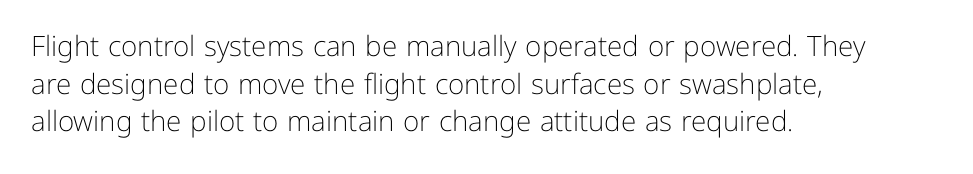
The image shows 28 px light sans-serif type, upright; set left-aligned, normal line spacing (1.34x), normal letter spacing, not underlined; low stroke contrast and a medium x-height.
